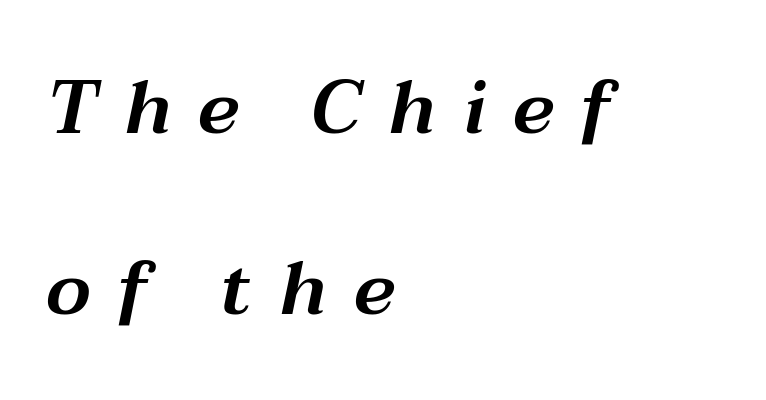
The image shows 74 px wide type, italic (leaning right); set left-aligned, loose line spacing (2.44x), unusually wide letter spacing (+0.36 em), not underlined; medium stroke contrast and a medium x-height.
